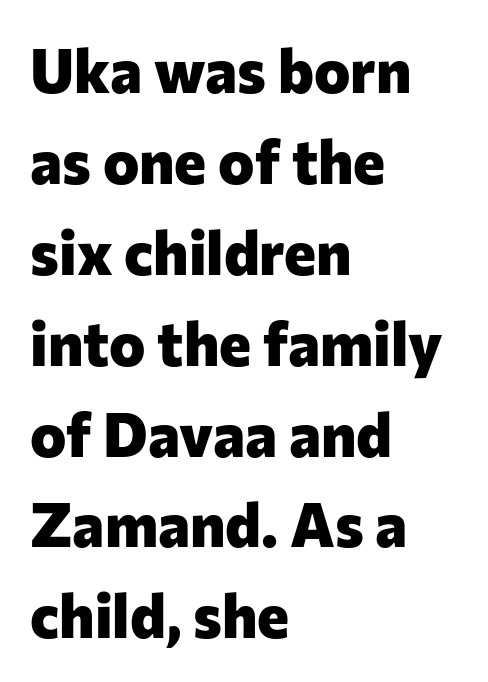
{"serif": "no", "italic": "no", "bold": "yes", "weight": "heavy", "width": "normal", "stroke_contrast": "low", "x_height": "medium", "monospaced": "no", "underline": "no", "align": "left", "line_spacing": "normal", "line_spacing_ratio": 1.49, "letter_spacing": "normal", "letter_spacing_em": 0.0, "glyph_px": 61}
